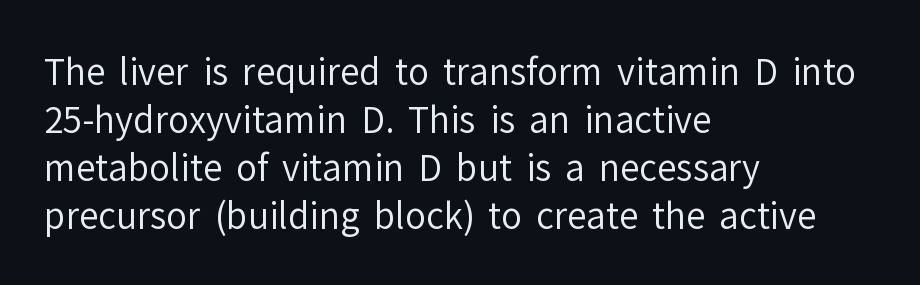
Each row of text sits above clean, open space. A sans-serif font was chosen for this passage. Vertically, the passage feels balanced, rows spaced as you'd expect. Proportional: the letters do not fall into vertical columns.
